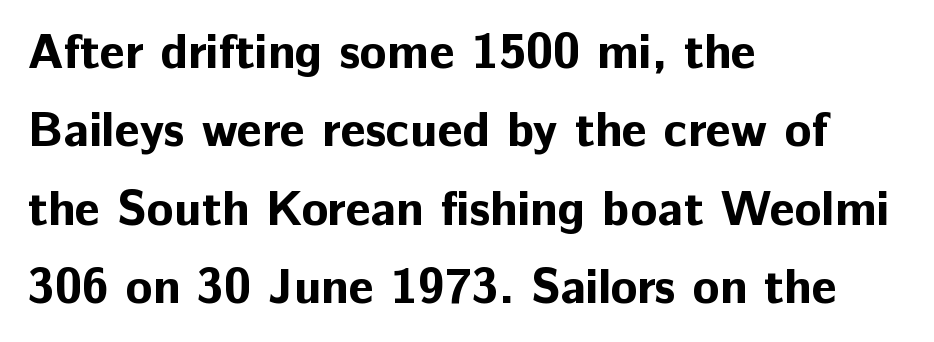
Spacing verdict: proportional, widths tailored to each character. Line starts are locked; line ends wander. Classification — sans serif. A typesetter would call this zero additional tracking.
